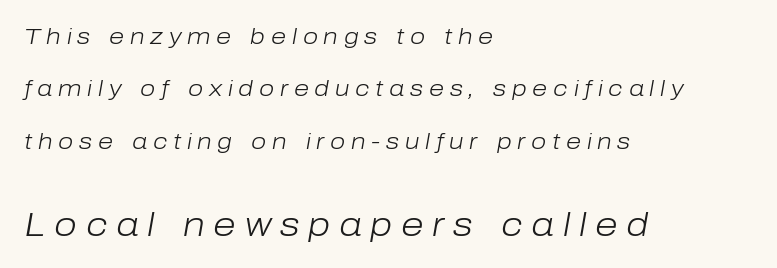
The image shows 33 px light type, italic (leaning right); set left-aligned, loose line spacing (2.38x), unusually wide letter spacing (+0.26 em), not underlined; the second (bottom) block is 1.5x larger; low stroke contrast and a medium x-height.
